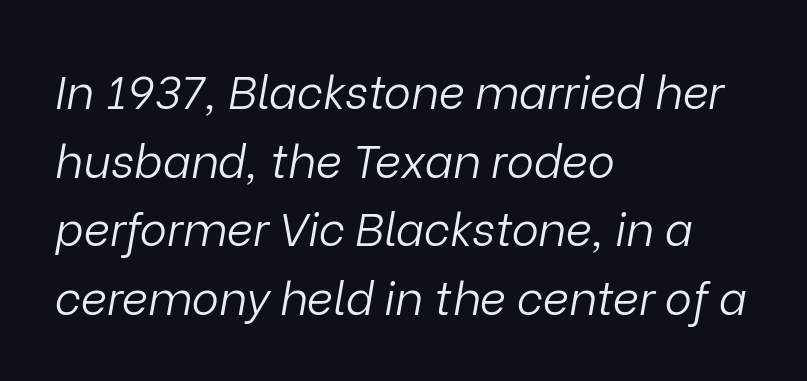
The image shows 46 px light type, italic (leaning right); set left-aligned, normal line spacing (1.49x), normal letter spacing, not underlined; low stroke contrast and a medium x-height.
